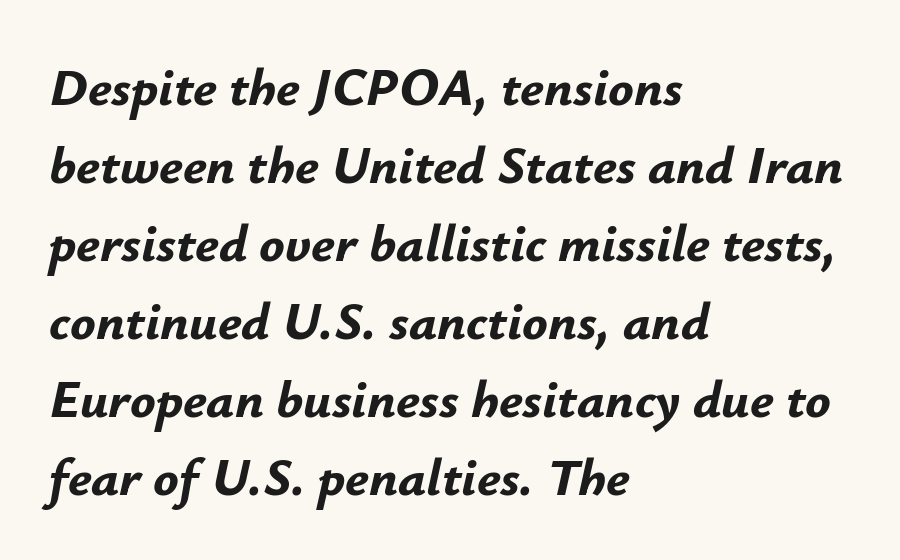
Q: Is the text bold? A: Yes.
Q: Is the text italic (slanted)? A: Yes, it leans right by about 12 degrees.
Q: Is the text underlined? A: No.
Q: How is the paragraph aligned? A: Left-aligned.
Q: Is the spacing between letters normal or unusually wide? A: Normal.
Q: Is the spacing between lines tight, normal or loose? A: Normal.
Q: Width (condensed, normal, or wide)? A: Normal.
Q: Stroke contrast? A: Low.
Q: x-height? A: Small.
Q: Monospaced? A: No.
